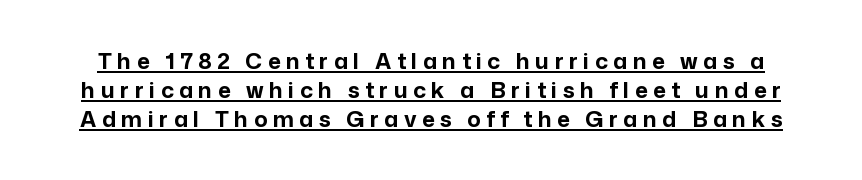
Q: Is the text bold? A: Yes.
Q: Is the text italic (slanted)? A: No, it is upright.
Q: Is the text underlined? A: Yes.
Q: Is the spacing between letters normal or unusually wide? A: Unusually wide.
Q: Is the spacing between lines tight, normal or loose? A: Normal.
